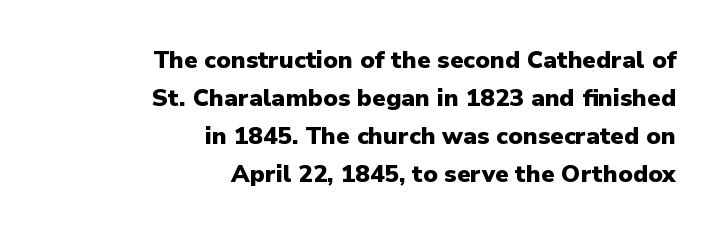
The image shows 24 px bold type, upright; set right-aligned, normal line spacing (1.59x), normal letter spacing, not underlined.
